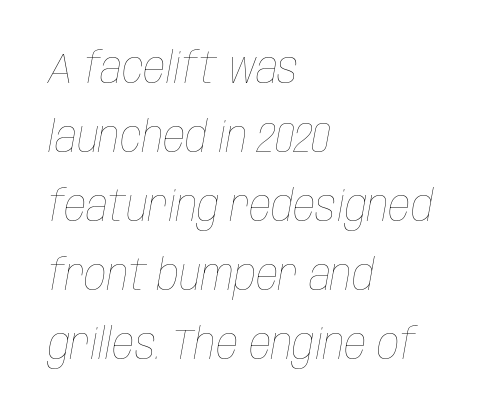
{"italic": "yes", "lean": "right", "slant_degrees": 10, "bold": "no", "weight": "thin", "width": "condensed", "stroke_contrast": "low", "x_height": "large", "monospaced": "no", "underline": "no", "align": "left", "line_spacing": "normal", "line_spacing_ratio": 1.57, "letter_spacing": "normal", "letter_spacing_em": 0.0, "glyph_px": 44}
